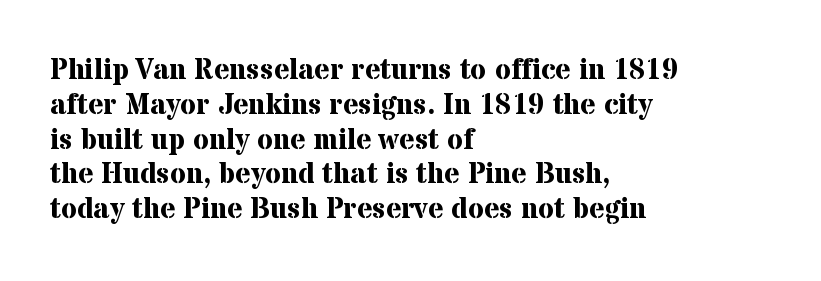
{"serif": "yes", "italic": "no", "bold": "yes", "weight": "bold", "width": "normal", "stroke_contrast": "medium", "x_height": "medium", "monospaced": "no", "underline": "no", "align": "left", "line_spacing_ratio": 1.2, "letter_spacing": "normal", "letter_spacing_em": 0.0, "glyph_px": 29}
